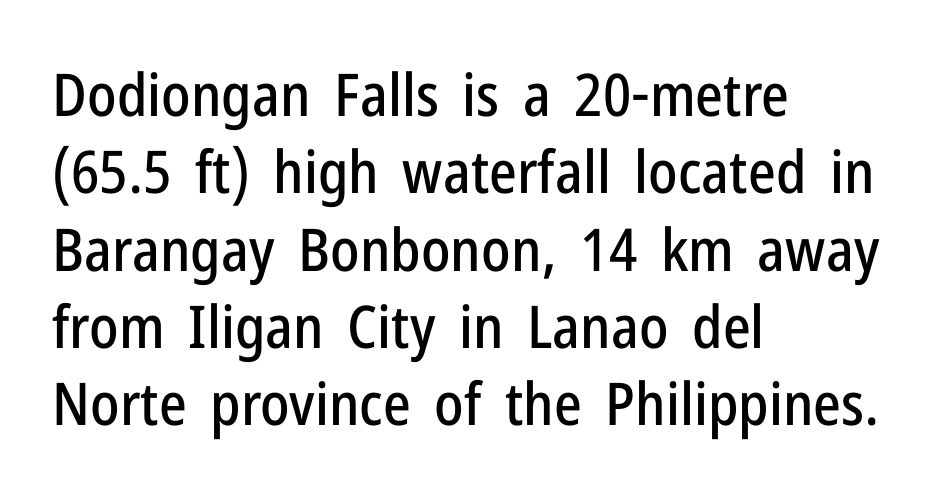
{"serif": "no", "italic": "no", "width": "condensed", "stroke_contrast": "low", "x_height": "medium", "monospaced": "no", "underline": "no", "align": "left", "line_spacing": "normal", "line_spacing_ratio": 1.31, "letter_spacing": "normal", "letter_spacing_em": 0.0, "glyph_px": 59}
